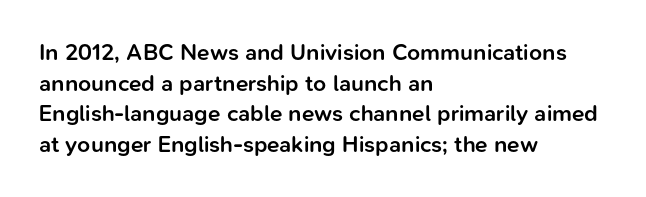
The image shows 23 px text type, upright; set left-aligned, normal line spacing (1.33x), normal letter spacing, not underlined.
